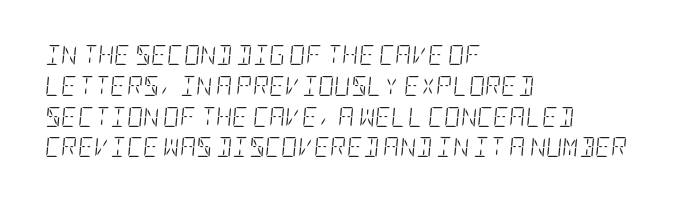
Q: Is the text bold? A: No.
Q: Is the text italic (slanted)? A: Yes, it leans right by about 5 degrees.
Q: Is the text underlined? A: No.
Q: How is the paragraph aligned? A: Left-aligned.
Q: Is the spacing between letters normal or unusually wide? A: Normal.
Q: Is the spacing between lines tight, normal or loose? A: Normal.
